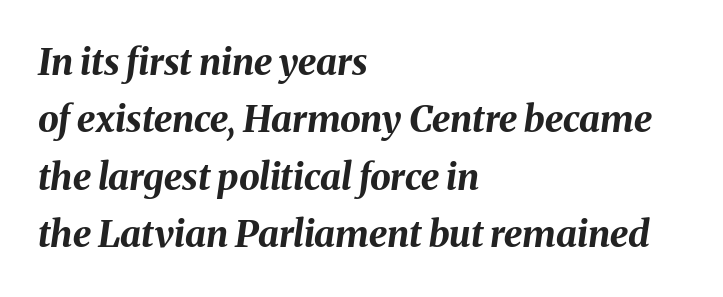
Q: Is the text bold? A: Yes.
Q: Is the text italic (slanted)? A: Yes, it leans right by about 8 degrees.
Q: Is the text underlined? A: No.
Q: How is the paragraph aligned? A: Left-aligned.
Q: Is the spacing between letters normal or unusually wide? A: Normal.
Q: Is the spacing between lines tight, normal or loose? A: Normal.
Q: Width (condensed, normal, or wide)? A: Normal.
Q: Stroke contrast? A: Medium.
Q: x-height? A: Medium.
Q: Monospaced? A: No.
